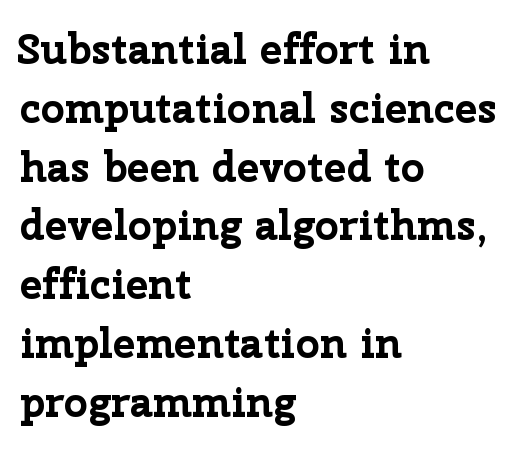
Short note: letters normally spaced. Honestly, there is no underline to notice here at all. The letters advance in unequal steps, a hallmark of proportional type. Typographically, this falls in the sans-serif category.
